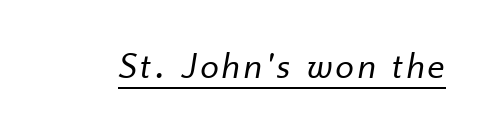
Caption: face not bold, strokes unweighted. This rendering features underlined lettering. A typesetter would call this proportional, since set widths differ per character. The specimen reads as italic at a glance.
